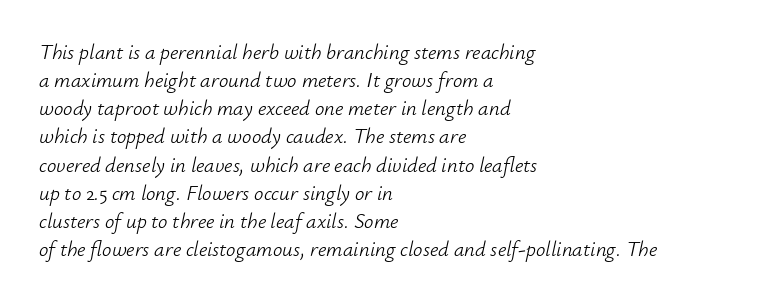
Q: Is the text bold? A: No.
Q: Is the text italic (slanted)? A: Yes, it leans right by about 12 degrees.
Q: Is the text underlined? A: No.
Q: How is the paragraph aligned? A: Left-aligned.
Q: Is the spacing between letters normal or unusually wide? A: Normal.
Q: Is the spacing between lines tight, normal or loose? A: Normal.
